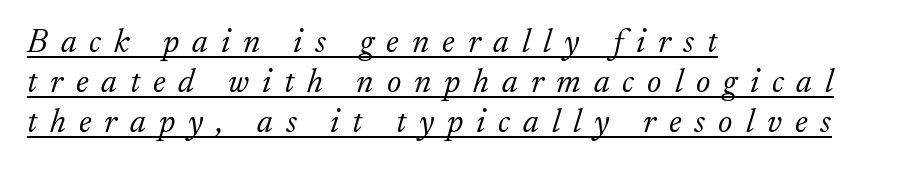
Q: Is the text bold? A: No.
Q: Is the text italic (slanted)? A: Yes, it leans right by about 17 degrees.
Q: Is the typeface a serif or a sans-serif typeface? A: Serif.
Q: Is the text underlined? A: Yes.
Q: How is the paragraph aligned? A: Left-aligned.
Q: Is the spacing between letters normal or unusually wide? A: Unusually wide.
Q: Width (condensed, normal, or wide)? A: Normal.
Q: Stroke contrast? A: Low.
Q: x-height? A: Small.
Q: Monospaced? A: No.
